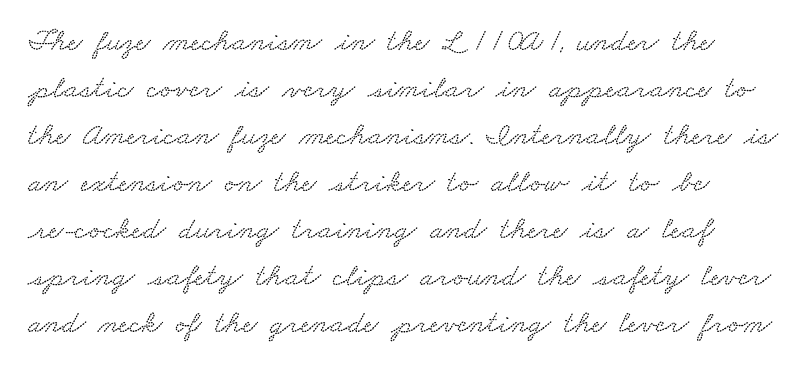
The image shows 32 px wide serif type; set normal line spacing (1.47x), normal letter spacing, not underlined; medium stroke contrast and a small x-height.
